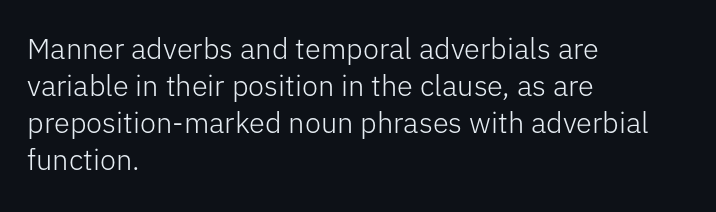
The setting favours the left margin, as ordinary paragraphs usually do. Is this a fixed-width face? No — the glyphs have proportional, varying widths. The space between consecutive lines is moderate. Each stroke keeps to a modest, everyday thickness or less. The text was rendered using a sans face with plain stroke endings.
